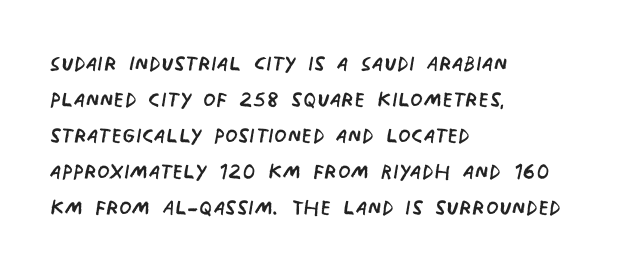
{"serif": "no", "bold": "no", "weight": "regular", "width": "condensed", "stroke_contrast": "low", "x_height": "large", "monospaced": "no", "underline": "no", "align": "left", "line_spacing_ratio": 1.24, "letter_spacing": "normal", "letter_spacing_em": 0.0, "glyph_px": 29}
